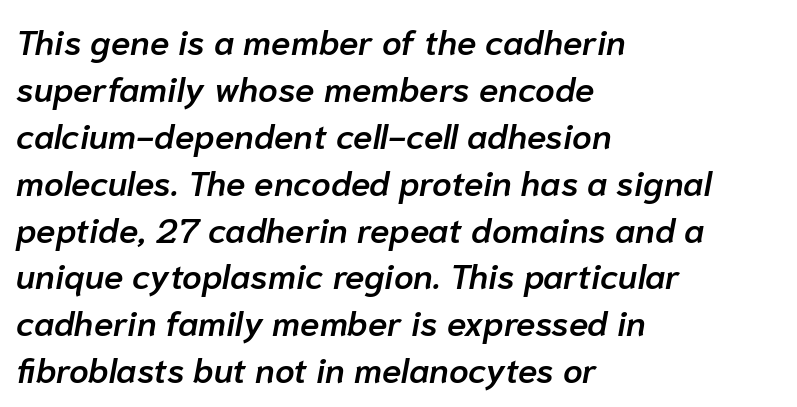
Q: Is the text bold? A: Semi-bold.
Q: Is the text italic (slanted)? A: Yes, it leans right by about 10 degrees.
Q: Is the text underlined? A: No.
Q: How is the paragraph aligned? A: Left-aligned.
Q: Is the spacing between letters normal or unusually wide? A: Normal.
Q: Is the spacing between lines tight, normal or loose? A: Normal.
Q: Width (condensed, normal, or wide)? A: Normal.
Q: Stroke contrast? A: Low.
Q: x-height? A: Medium.
Q: Monospaced? A: No.
